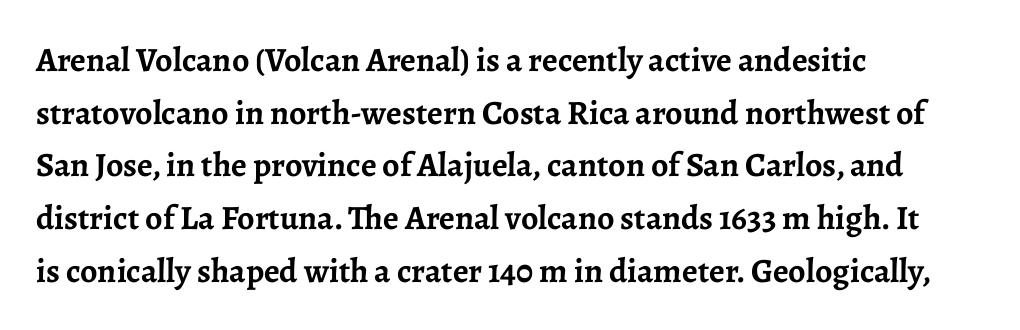
Varying glyph widths throughout — classic text-font behaviour. When letters stand straight like this, we call the style roman or upright. Quick note: underline off. Stroke terminals: seriffed. Vertical spacing — default. Look at the tracking — it's just the regular setting, nothing added.
